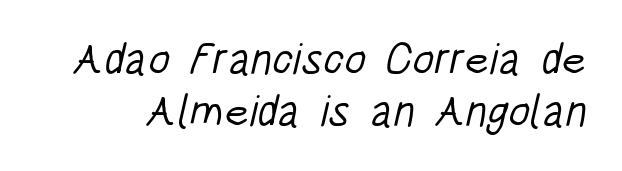
Bare-footed words on every line. To sum up the face: it is a sans, with no serifs. The font sits on the lighter half of the weight spectrum, regular included. Words appear dense and cohesive because spacing is normal.
